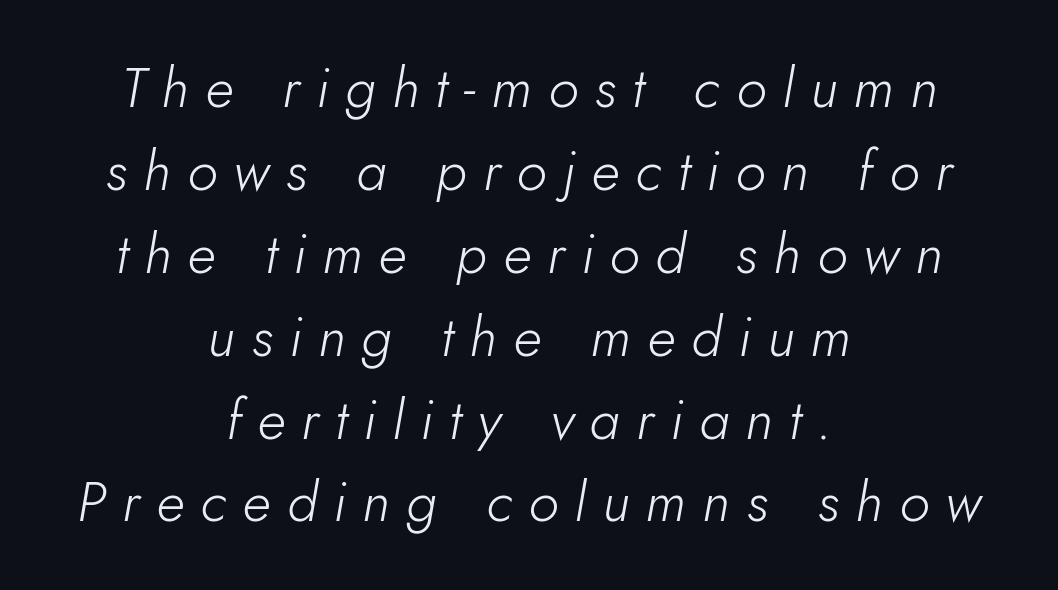
{"italic": "yes", "lean": "right", "slant_degrees": 10, "bold": "no", "weight": "light", "width": "normal", "stroke_contrast": "low", "x_height": "small", "monospaced": "no", "underline": "no", "align": "center", "line_spacing": "normal", "line_spacing_ratio": 1.48, "letter_spacing": "wide", "letter_spacing_em": 0.29, "glyph_px": 56}
